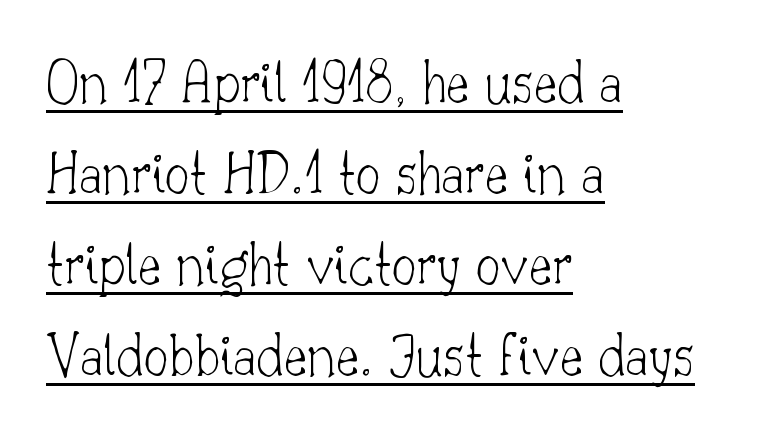
The image shows 62 px thin serif type, upright; set left-aligned, normal line spacing (1.47x), normal letter spacing, underlined; low stroke contrast and a small x-height.
